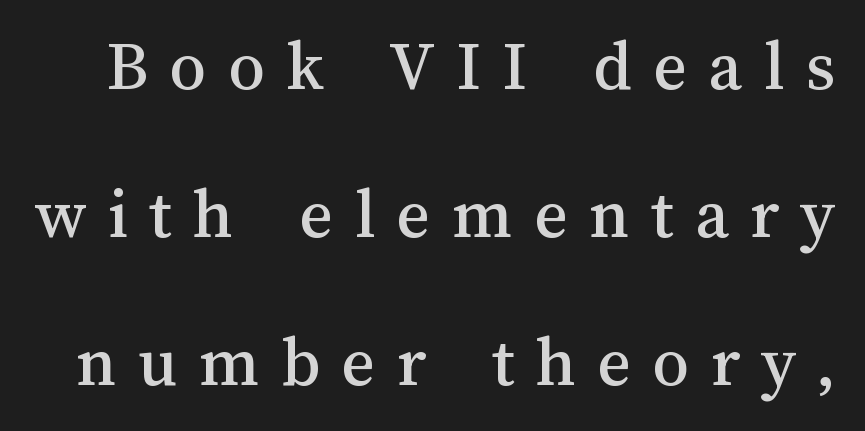
This sample has the flowing, uneven cadence of proportional lettering. Display-style spreading of the glyphs; the letterfit is very open. Letters rest on an invisible, unmarked baseline. Baseline-to-baseline distance is far greater than the letter height. The type sits square on the baseline with zero lean.
